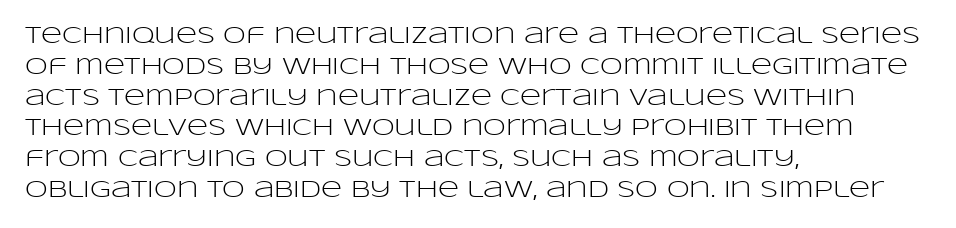
Descenders are the only things crossing below the line. The font sits on the lighter half of the weight spectrum, regular included. Does the copy run flush right? No — it runs flush left. Vertically, the passage feels balanced, rows spaced as you'd expect.
